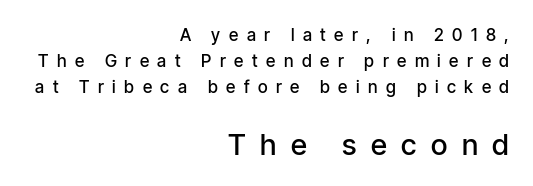
The designer went with a sans here, leaving each stem footless. Which chunk is bigger? The second one — the bottom block dwarfs the top. Spacing between characters has been opened up far beyond the box default. A bit beefed up — I'd call it semibold rather than bold. Which margin do the lines hug? The right one — the left edge is uneven.
